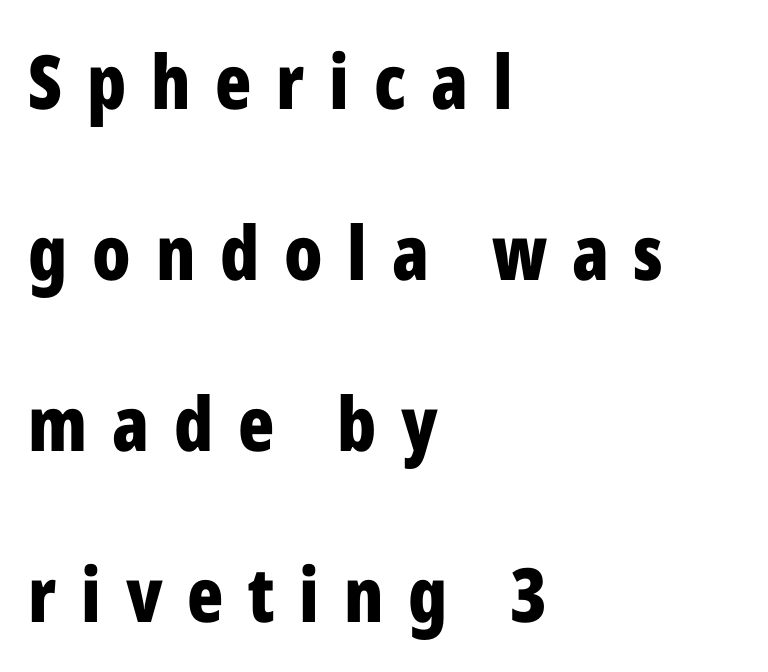
{"serif": "no", "italic": "no", "bold": "yes", "weight": "bold", "width": "condensed", "stroke_contrast": "low", "x_height": "medium", "monospaced": "no", "underline": "no", "align": "left", "line_spacing": "loose", "line_spacing_ratio": 2.28, "letter_spacing": "wide", "letter_spacing_em": 0.33, "glyph_px": 75}
